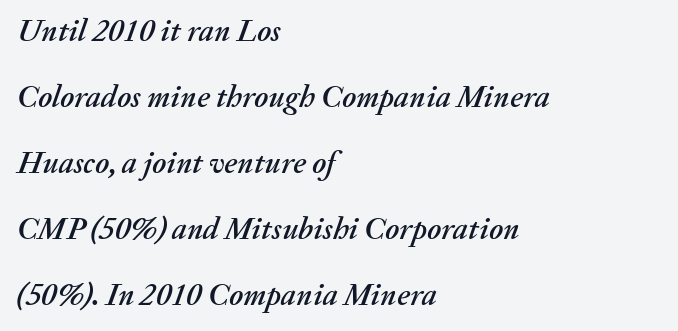
If you measured baseline to baseline, you'd find a long distance. Do the characters align in a grid? No, the font is proportional. Descenders are the only things crossing below the line. Tracking value appears to be zero — textbook default spacing. Compared with ordinary roman type, these characters are visibly tilted.
